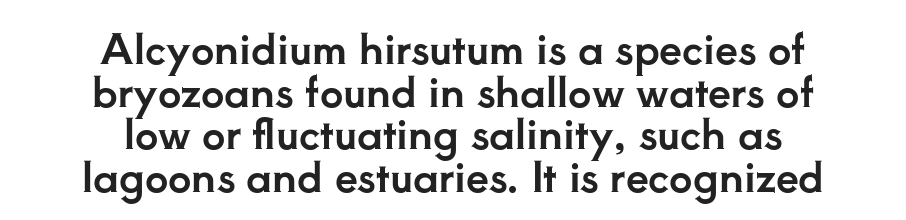
Q: Is the text italic (slanted)? A: No, it is upright.
Q: Is the typeface a serif or a sans-serif typeface? A: Serif.
Q: Is the text underlined? A: No.
Q: How is the paragraph aligned? A: Centered.
Q: Is the spacing between letters normal or unusually wide? A: Normal.
Q: Is the spacing between lines tight, normal or loose? A: Tight.
Q: Width (condensed, normal, or wide)? A: Normal.
Q: Stroke contrast? A: Low.
Q: x-height? A: Small.
Q: Monospaced? A: No.
